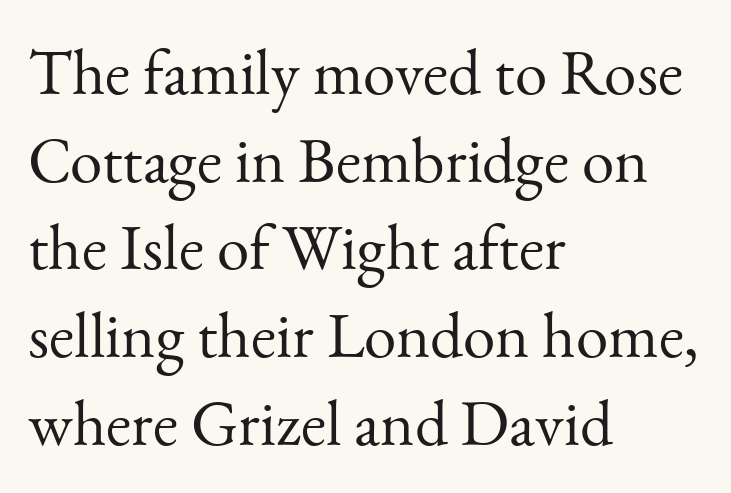
Q: Is the text bold? A: No.
Q: Is the text italic (slanted)? A: No, it is upright.
Q: Is the typeface a serif or a sans-serif typeface? A: Serif.
Q: Is the text underlined? A: No.
Q: How is the paragraph aligned? A: Left-aligned.
Q: Is the spacing between letters normal or unusually wide? A: Normal.
Q: Is the spacing between lines tight, normal or loose? A: Normal.
Q: Width (condensed, normal, or wide)? A: Normal.
Q: Stroke contrast? A: Medium.
Q: x-height? A: Small.
Q: Monospaced? A: No.
